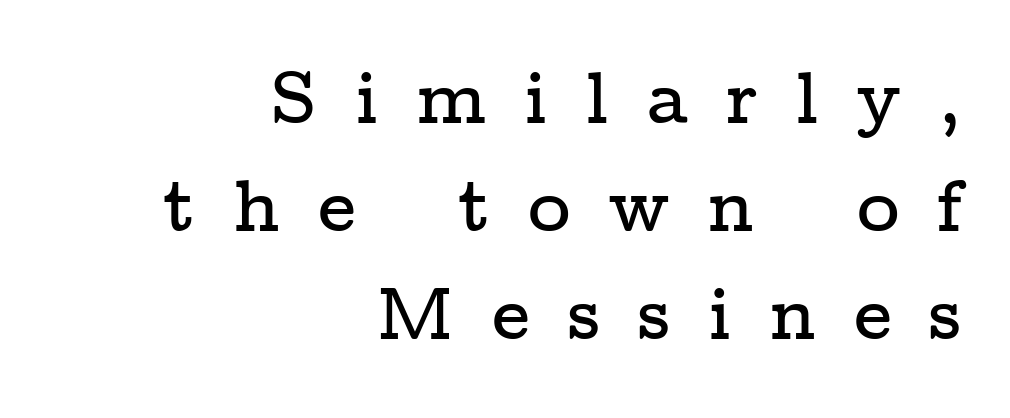
The image shows 74 px wide serif type, upright; set right-aligned, normal line spacing (1.46x), unusually wide letter spacing (+0.5 em), not underlined; low stroke contrast and a medium x-height.
